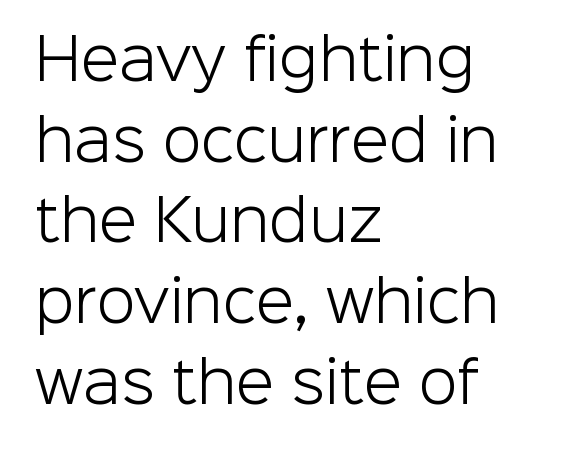
The image shows 56 px light sans-serif type, upright; set left-aligned, normal line spacing (1.44x), normal letter spacing, not underlined; low stroke contrast and a medium x-height.
